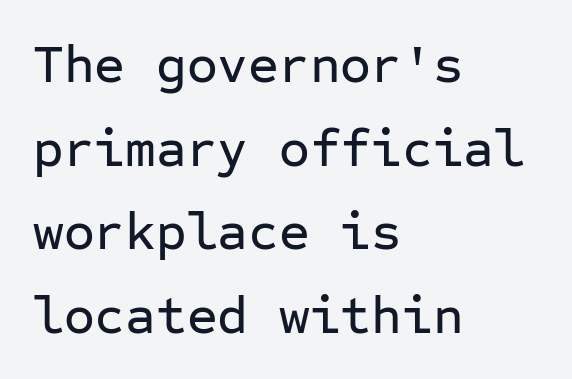
Rows of type keep a routine distance in the vertical direction. Line starts are locked; line ends wander. Does extra space separate the letters? No, they use regular spacing. Type style note: lacks serifs. Fixed-width glyphs throughout — classic coding-font behaviour. The passage shown is not underscored anywhere.
